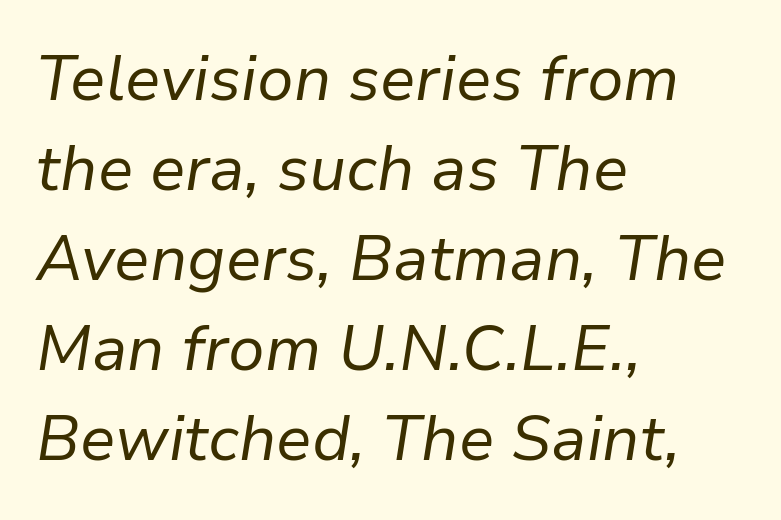
Nobody touched the tracking dial on this one. Descenders hang freely into open space. Vertical spacing — default. Note the varied advance widths — an 'i' is clearly narrower than an 'm'.
